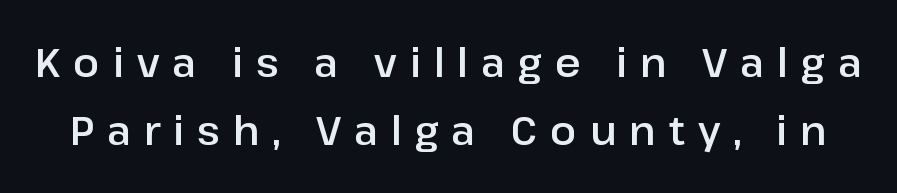
{"serif": "no", "italic": "no", "width": "normal", "stroke_contrast": "low", "x_height": "medium", "monospaced": "no", "underline": "no", "line_spacing_ratio": 1.75, "letter_spacing": "wide", "letter_spacing_em": 0.33, "glyph_px": 39}
